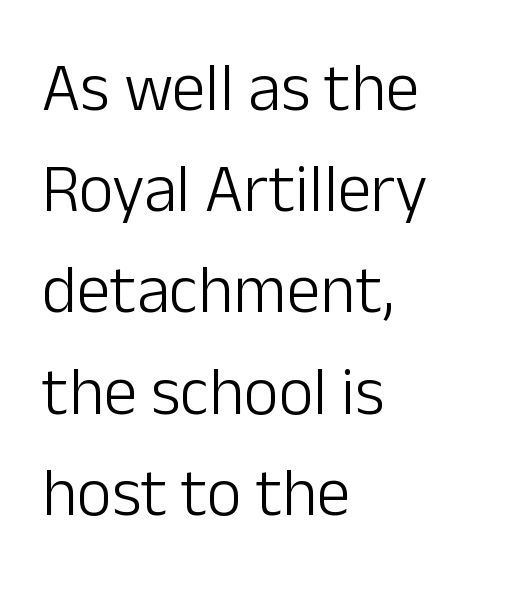
Q: Is the text bold? A: No.
Q: Is the text italic (slanted)? A: No, it is upright.
Q: Is the typeface a serif or a sans-serif typeface? A: Sans-serif.
Q: Is the text underlined? A: No.
Q: How is the paragraph aligned? A: Left-aligned.
Q: Is the spacing between letters normal or unusually wide? A: Normal.
Q: Is the spacing between lines tight, normal or loose? A: Normal.
Q: Width (condensed, normal, or wide)? A: Normal.
Q: Stroke contrast? A: Low.
Q: x-height? A: Medium.
Q: Monospaced? A: No.
